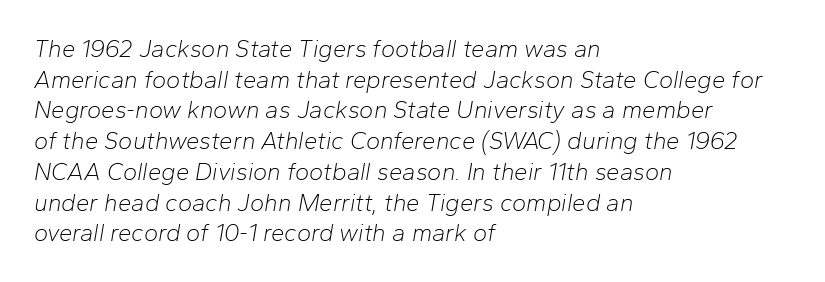
The image shows 24 px text type, italic (leaning right); set left-aligned, normal line spacing (1.28x), normal letter spacing, not underlined.
